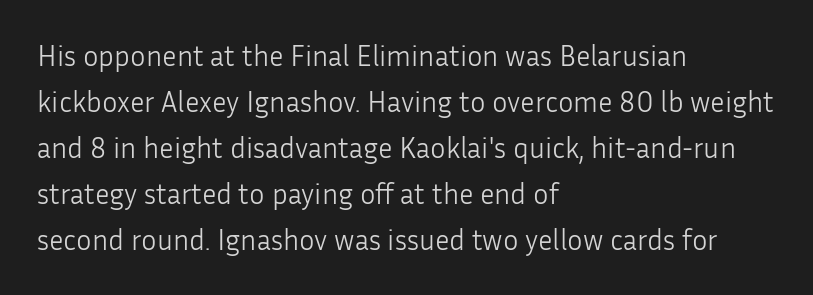
{"serif": "no", "italic": "no", "bold": "no", "weight": "light", "width": "normal", "stroke_contrast": "low", "x_height": "medium", "monospaced": "no", "underline": "no", "align": "left", "line_spacing": "normal", "line_spacing_ratio": 1.59, "letter_spacing": "normal", "letter_spacing_em": 0.0, "glyph_px": 29}
